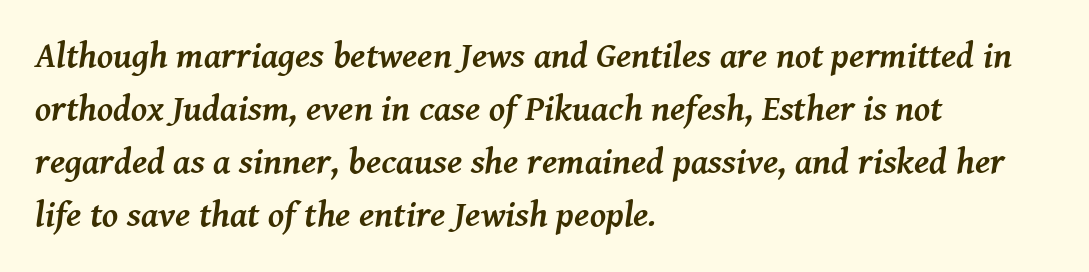
Typographically, this falls in the serif category. The block of text has a typical density, with ordinary space between rows. Do the characters align in a grid? No, the font is proportional. The font's italic variant was chosen for this text. The face used here has the dense, thick strokes of a bold. The type is set solid horizontally, with unmodified tracking.
